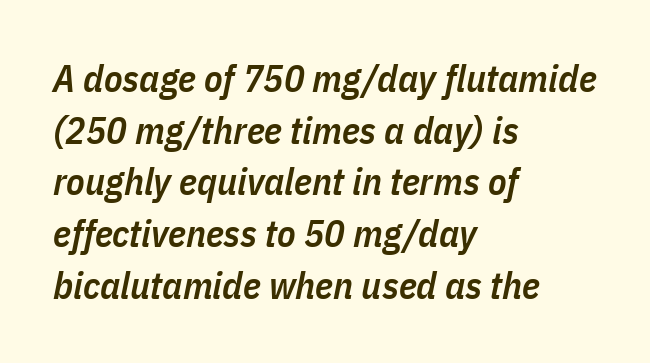
Q: Is the text bold? A: Semi-bold.
Q: Is the text italic (slanted)? A: Yes, it leans right by about 11 degrees.
Q: Is the text underlined? A: No.
Q: How is the paragraph aligned? A: Left-aligned.
Q: Is the spacing between letters normal or unusually wide? A: Normal.
Q: Is the spacing between lines tight, normal or loose? A: Normal.
Q: Width (condensed, normal, or wide)? A: Condensed.
Q: Stroke contrast? A: Low.
Q: x-height? A: Medium.
Q: Monospaced? A: No.
